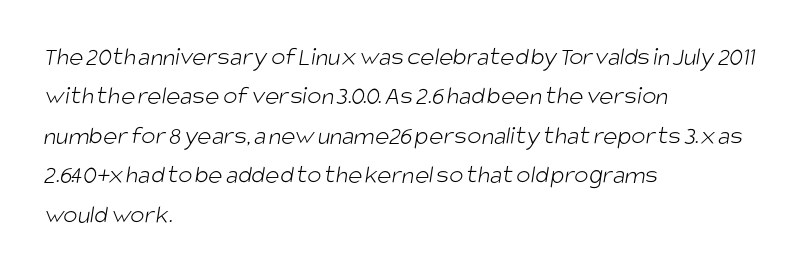
Q: Is the text bold? A: No.
Q: Is the text underlined? A: No.
Q: How is the paragraph aligned? A: Left-aligned.
Q: Is the spacing between letters normal or unusually wide? A: Normal.
Q: Is the spacing between lines tight, normal or loose? A: Normal.
